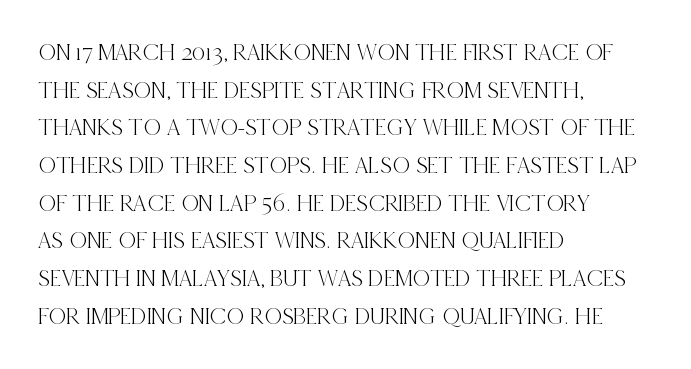
{"italic": "no", "underline": "no", "align": "left", "line_spacing": "normal", "line_spacing_ratio": 1.57, "letter_spacing": "normal", "letter_spacing_em": 0.0, "glyph_px": 24}
